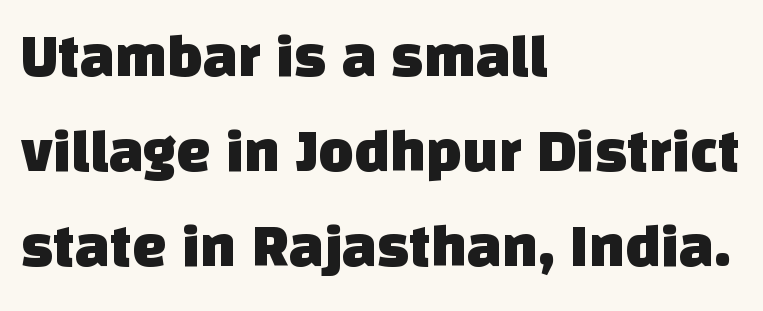
The image shows 61 px sans-serif type; set left-aligned, normal line spacing (1.56x), normal letter spacing, not underlined; low stroke contrast and a large x-height.
